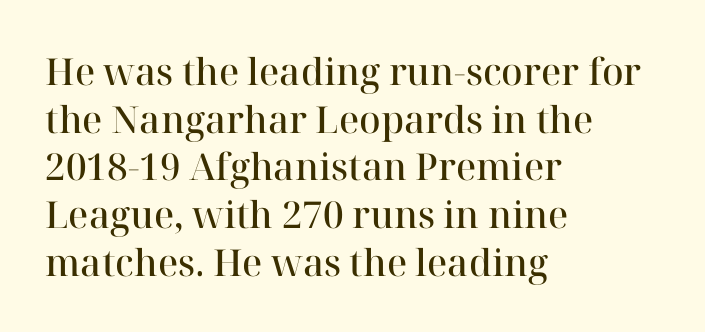
Q: Is the text bold? A: Semi-bold.
Q: Is the text italic (slanted)? A: No, it is upright.
Q: Is the typeface a serif or a sans-serif typeface? A: Serif.
Q: Is the text underlined? A: No.
Q: How is the paragraph aligned? A: Left-aligned.
Q: Is the spacing between letters normal or unusually wide? A: Normal.
Q: Is the spacing between lines tight, normal or loose? A: Normal.
Q: Width (condensed, normal, or wide)? A: Normal.
Q: Stroke contrast? A: High.
Q: x-height? A: Medium.
Q: Monospaced? A: No.
